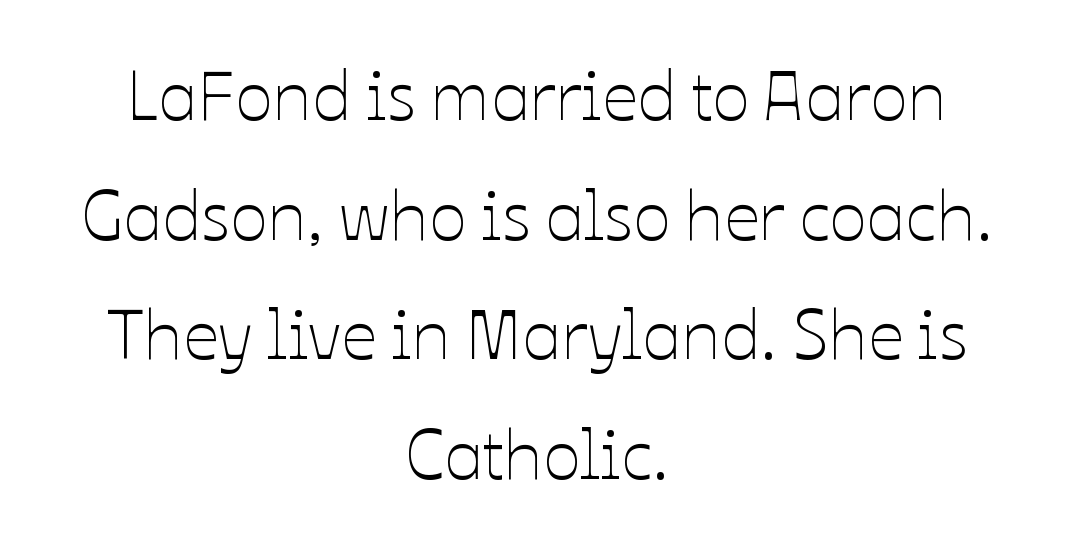
Visually the block forms a symmetrical silhouette, jagged on both flanks. Style check: upright. A light-to-regular cut is what we see here. Proportional: the letters do not fall into vertical columns.
